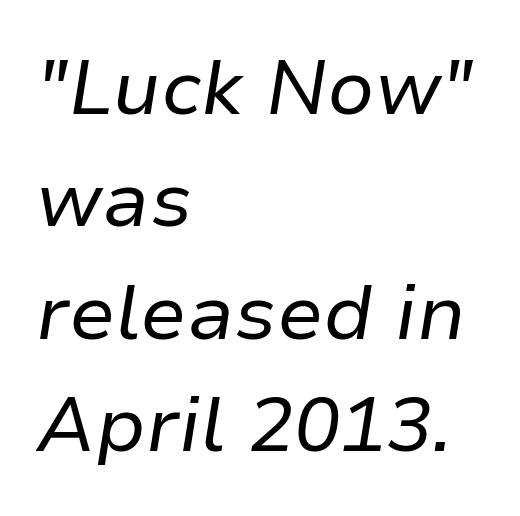
{"italic": "yes", "lean": "right", "slant_degrees": 9, "bold": "no", "weight": "regular", "width": "normal", "stroke_contrast": "low", "x_height": "medium", "monospaced": "no", "underline": "no", "align": "left", "line_spacing": "normal", "line_spacing_ratio": 1.46, "letter_spacing": "normal", "letter_spacing_em": 0.0, "glyph_px": 77}
